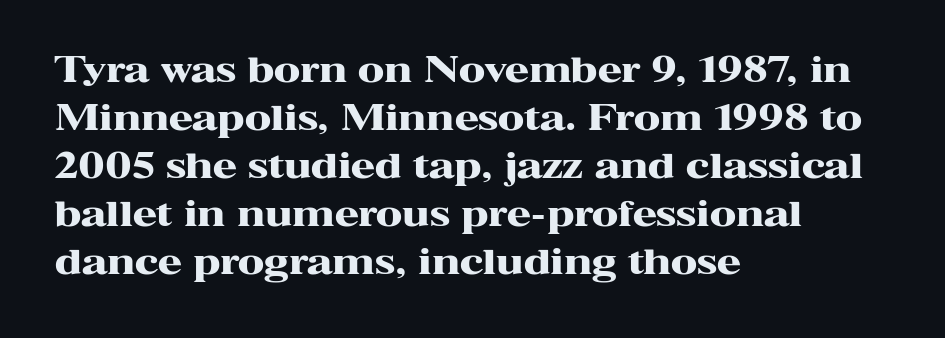
Q: Is the text bold? A: Yes.
Q: Is the text italic (slanted)? A: No, it is upright.
Q: Is the typeface a serif or a sans-serif typeface? A: Serif.
Q: Is the text underlined? A: No.
Q: How is the paragraph aligned? A: Left-aligned.
Q: Is the spacing between letters normal or unusually wide? A: Normal.
Q: Is the spacing between lines tight, normal or loose? A: Normal.
Q: Width (condensed, normal, or wide)? A: Wide.
Q: Stroke contrast? A: High.
Q: x-height? A: Medium.
Q: Monospaced? A: No.
